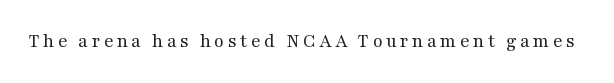
Q: Is the text bold? A: No.
Q: Is the text italic (slanted)? A: No, it is upright.
Q: Is the text underlined? A: No.
